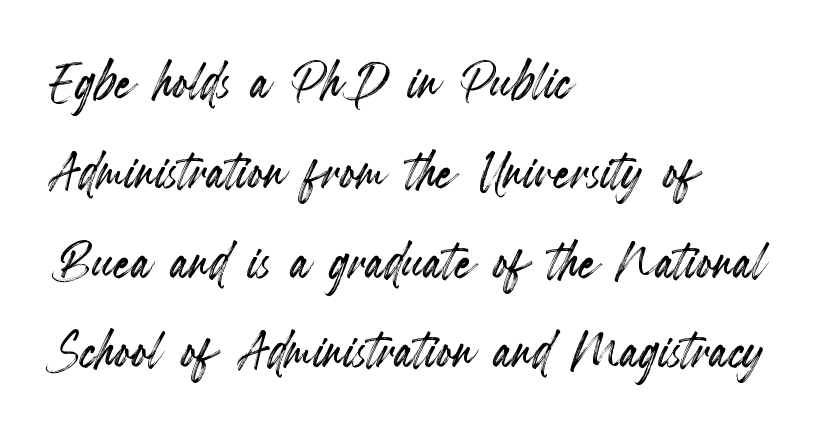
{"width": "condensed", "x_height": "small", "monospaced": "no", "underline": "no", "align": "left", "line_spacing": "normal", "line_spacing_ratio": 1.34, "letter_spacing": "normal", "letter_spacing_em": 0.0, "glyph_px": 67}
